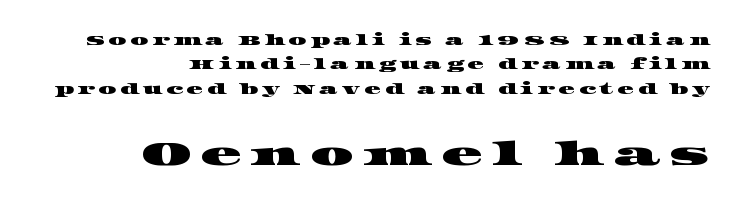
Q: Is the typeface a serif or a sans-serif typeface? A: Serif.
Q: Is the text underlined? A: No.
Q: How is the paragraph aligned? A: Right-aligned.
Q: Is the spacing between letters normal or unusually wide? A: Unusually wide.
Q: Which block of text is set in a larger size, the first (top) or the second (bottom)? A: The second (bottom) one.
Q: Width (condensed, normal, or wide)? A: Wide.
Q: Stroke contrast? A: High.
Q: x-height? A: Large.
Q: Monospaced? A: No.
